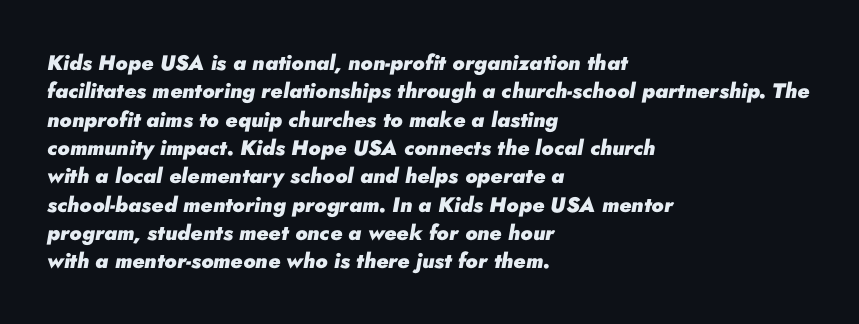
Q: Is the text bold? A: Yes.
Q: Is the text italic (slanted)? A: Yes, it leans right by about 10 degrees.
Q: Is the text underlined? A: No.
Q: How is the paragraph aligned? A: Left-aligned.
Q: Is the spacing between letters normal or unusually wide? A: Normal.
Q: Is the spacing between lines tight, normal or loose? A: Normal.
